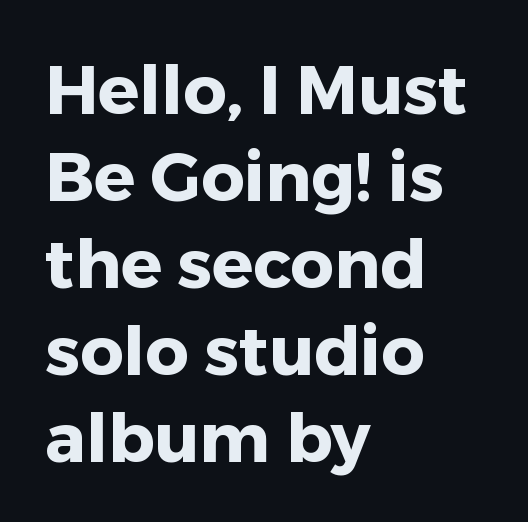
The image shows 68 px heavy sans-serif type, upright; set left-aligned, normal line spacing (1.28x), normal letter spacing, not underlined; low stroke contrast and a medium x-height.
